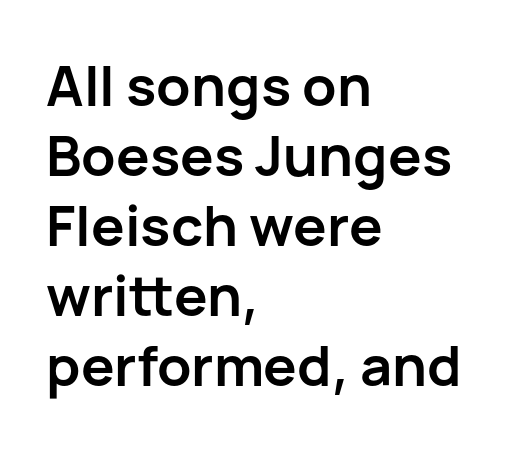
Q: Is the text bold? A: Yes.
Q: Is the text italic (slanted)? A: No, it is upright.
Q: Is the typeface a serif or a sans-serif typeface? A: Sans-serif.
Q: Is the text underlined? A: No.
Q: How is the paragraph aligned? A: Left-aligned.
Q: Is the spacing between letters normal or unusually wide? A: Normal.
Q: Is the spacing between lines tight, normal or loose? A: Normal.
Q: Width (condensed, normal, or wide)? A: Normal.
Q: Stroke contrast? A: Low.
Q: x-height? A: Medium.
Q: Monospaced? A: No.
